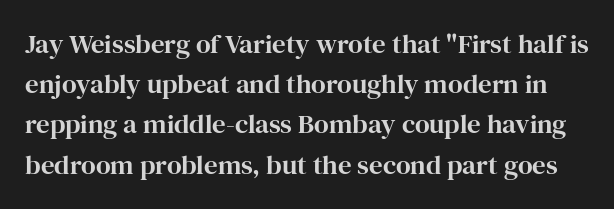
Q: Is the text italic (slanted)? A: No, it is upright.
Q: Is the text underlined? A: No.
Q: Is the spacing between letters normal or unusually wide? A: Normal.
Q: Is the spacing between lines tight, normal or loose? A: Normal.
